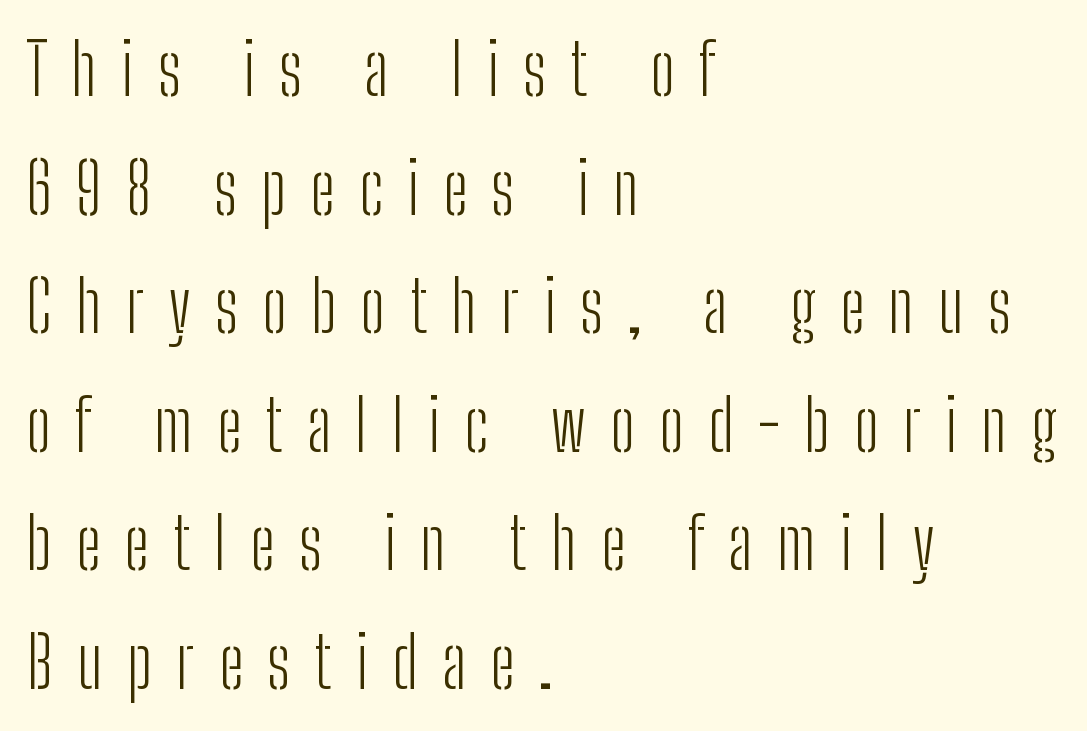
Whoever set this chose a conventional vertical rhythm. If you drew a line through each stem, it would be perfectly vertical. Note the varied advance widths — an 'i' is clearly narrower than an 'm'. Left-aligned paragraph, ragged on the right.
